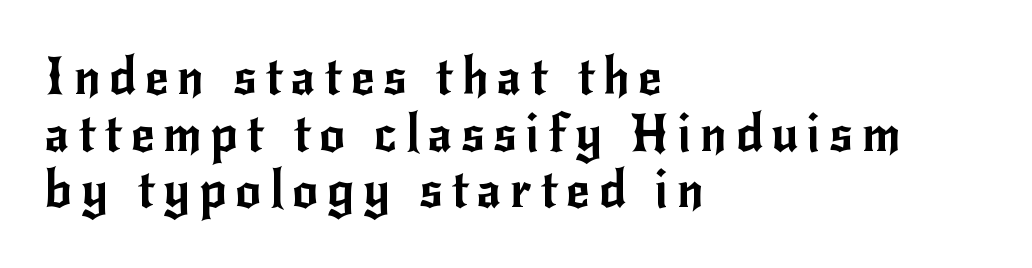
Q: Is the text italic (slanted)? A: No, it is upright.
Q: Is the typeface a serif or a sans-serif typeface? A: Sans-serif.
Q: Is the text underlined? A: No.
Q: How is the paragraph aligned? A: Left-aligned.
Q: Is the spacing between lines tight, normal or loose? A: Tight.
Q: Width (condensed, normal, or wide)? A: Normal.
Q: Stroke contrast? A: Low.
Q: x-height? A: Small.
Q: Monospaced? A: No.
